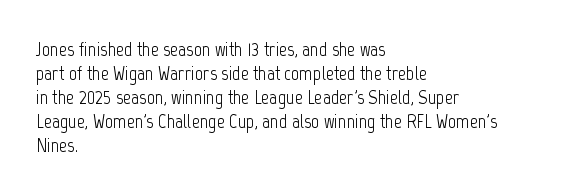
The image shows 20 px text type, upright; set left-aligned, line spacing 1.2x, normal letter spacing, not underlined.
